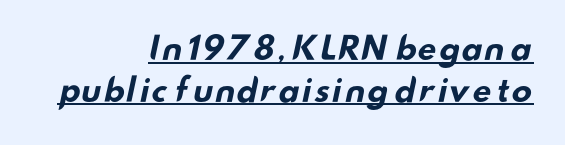
Q: Is the text bold? A: Yes.
Q: Is the typeface a serif or a sans-serif typeface? A: Sans-serif.
Q: Is the text underlined? A: Yes.
Q: How is the paragraph aligned? A: Right-aligned.
Q: Is the spacing between letters normal or unusually wide? A: Normal.
Q: Is the spacing between lines tight, normal or loose? A: Normal.
Q: Width (condensed, normal, or wide)? A: Wide.
Q: Stroke contrast? A: Low.
Q: x-height? A: Small.
Q: Monospaced? A: No.
